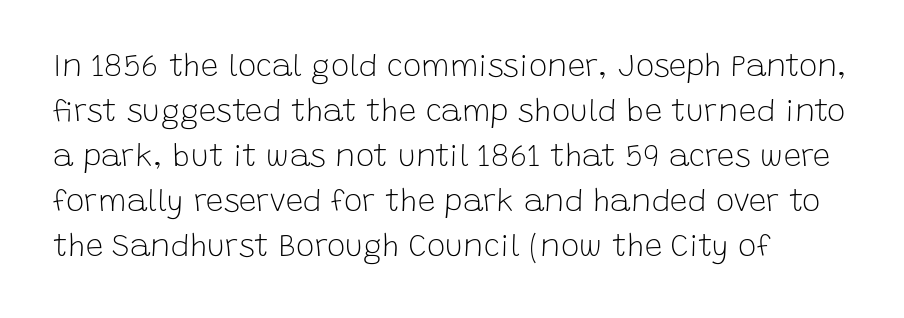
{"serif": "no", "italic": "no", "bold": "no", "weight": "light", "width": "normal", "stroke_contrast": "low", "x_height": "large", "monospaced": "no", "underline": "no", "align": "left", "line_spacing": "normal", "line_spacing_ratio": 1.45, "letter_spacing": "normal", "letter_spacing_em": 0.0, "glyph_px": 31}
